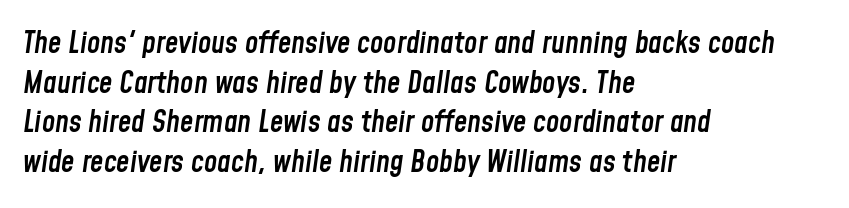
Q: Is the text bold? A: Semi-bold.
Q: Is the text italic (slanted)? A: Yes, it leans right by about 8 degrees.
Q: Is the text underlined? A: No.
Q: How is the paragraph aligned? A: Left-aligned.
Q: Is the spacing between letters normal or unusually wide? A: Normal.
Q: Is the spacing between lines tight, normal or loose? A: Normal.
Q: Width (condensed, normal, or wide)? A: Condensed.
Q: Stroke contrast? A: Low.
Q: x-height? A: Medium.
Q: Monospaced? A: No.
